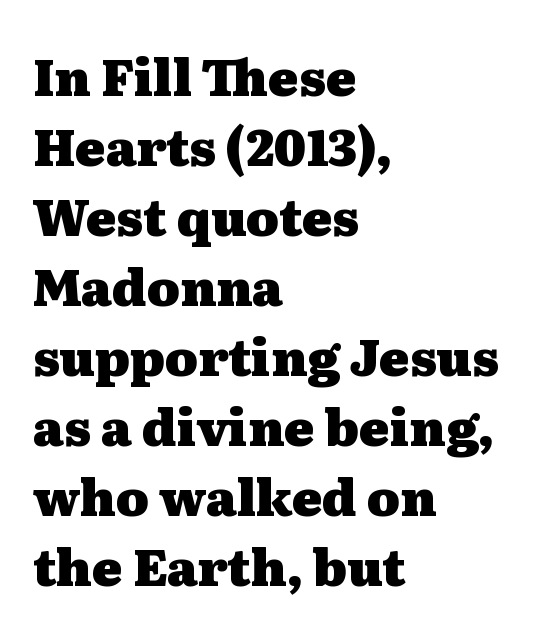
{"serif": "yes", "italic": "no", "bold": "yes", "weight": "heavy", "width": "wide", "stroke_contrast": "medium", "x_height": "medium", "monospaced": "no", "underline": "no", "align": "left", "line_spacing": "normal", "line_spacing_ratio": 1.4, "letter_spacing": "normal", "letter_spacing_em": 0.0, "glyph_px": 50}
